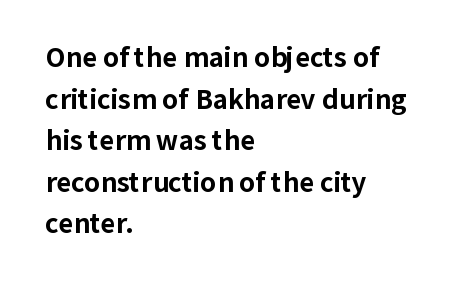
{"italic": "no", "bold": "yes", "underline": "no", "align": "left", "line_spacing": "normal", "line_spacing_ratio": 1.6, "letter_spacing": "normal", "letter_spacing_em": 0.0, "glyph_px": 26}
